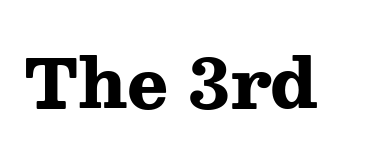
{"serif": "yes", "italic": "no", "bold": "yes", "weight": "heavy", "width": "wide", "stroke_contrast": "medium", "x_height": "medium", "monospaced": "no", "underline": "no", "letter_spacing": "normal", "letter_spacing_em": 0.0, "glyph_px": 68}
